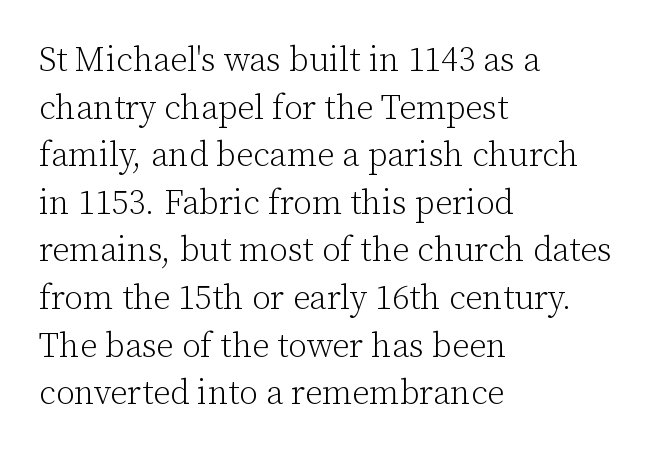
The image shows 34 px light serif type, upright; set left-aligned, normal line spacing (1.4x), normal letter spacing, not underlined; low stroke contrast and a medium x-height.
